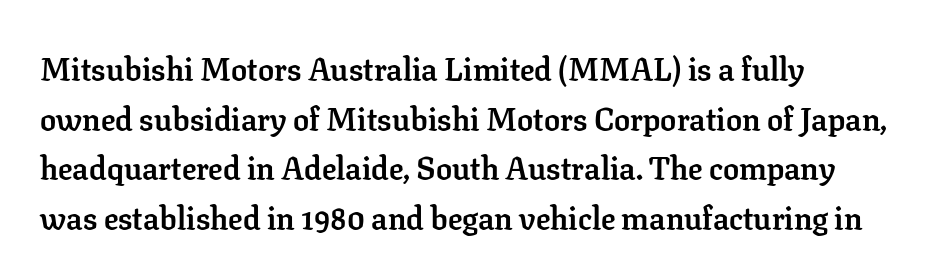
{"serif": "yes", "italic": "no", "bold": "yes", "weight": "semibold", "width": "normal", "stroke_contrast": "low", "x_height": "medium", "monospaced": "no", "underline": "no", "align": "left", "line_spacing": "normal", "line_spacing_ratio": 1.55, "letter_spacing": "normal", "letter_spacing_em": 0.0, "glyph_px": 32}
